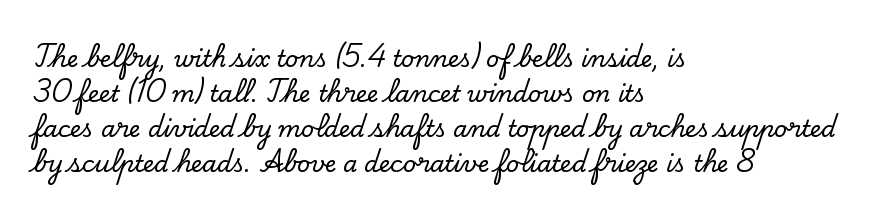
Left-aligned paragraph, ragged on the right. Only glyphs here, with clear space below each row. In terms of letterspacing, this is plain default setting. The line-height multiplier appears to be the usual default.
